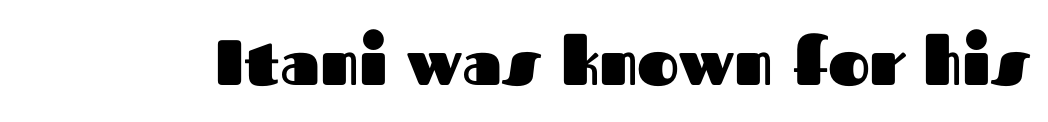
Proportional: the letters do not fall into vertical columns. You can tell from the bare stems that sans-serif type was used. Upright lettering throughout. The baseline area is clear.
